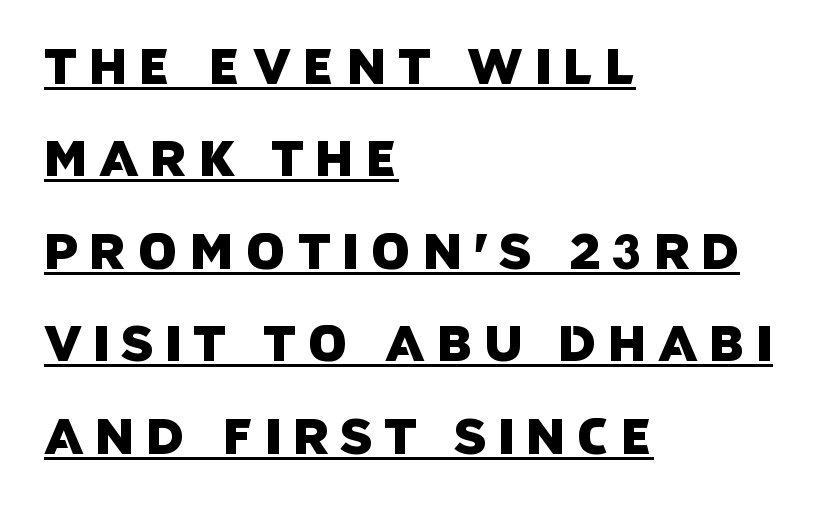
{"serif": "no", "width": "normal", "stroke_contrast": "low", "x_height": "large", "monospaced": "no", "underline": "yes", "align": "left", "line_spacing_ratio": 1.85, "letter_spacing": "wide", "letter_spacing_em": 0.23, "glyph_px": 50}
